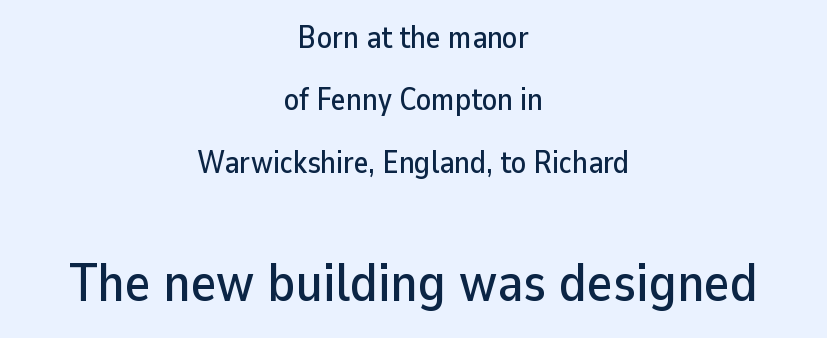
The image shows 54 px sans-serif type, upright; set centered, loose line spacing (2.01x), normal letter spacing, not underlined; the second (bottom) block is 1.74x larger; low stroke contrast and a medium x-height.
